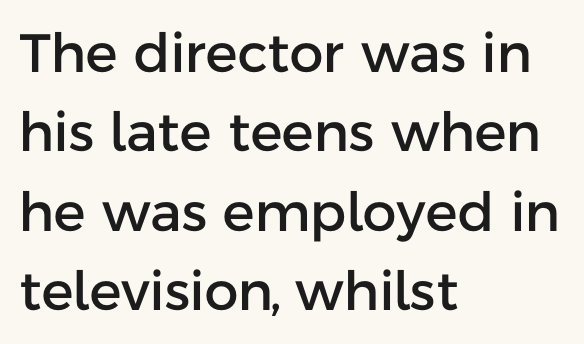
Each letter keeps its own natural width here, so spacing adapts to shape. The foot of each line stays bare and open. I'd call this a sans setting — the letters go barefoot. Line beginnings align vertically; line endings do not. This is roman type, the default non-slanted kind. The line-height multiplier appears to be the usual default.
